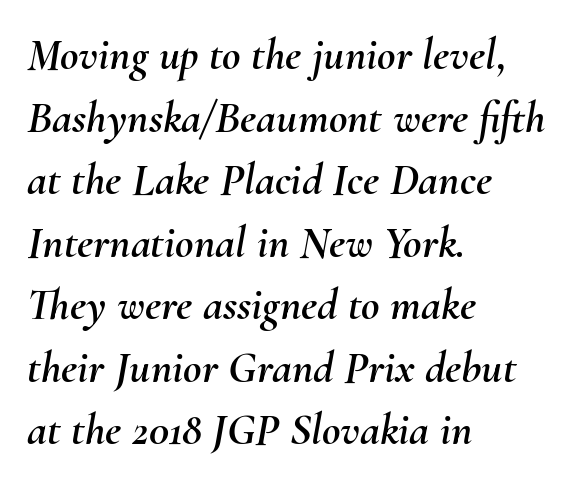
The type is set solid horizontally, with unmodified tracking. If you drew a ruler down the left edge, every line would touch it. The designer left line spacing at the default. Underlining? Definitely not there.
